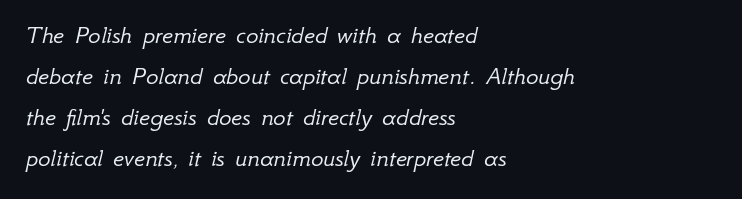
{"italic": "yes", "lean": "right", "slant_degrees": 12, "bold": "no", "underline": "no", "align": "left", "line_spacing": "normal", "line_spacing_ratio": 1.58, "letter_spacing": "normal", "letter_spacing_em": 0.0, "glyph_px": 26}
